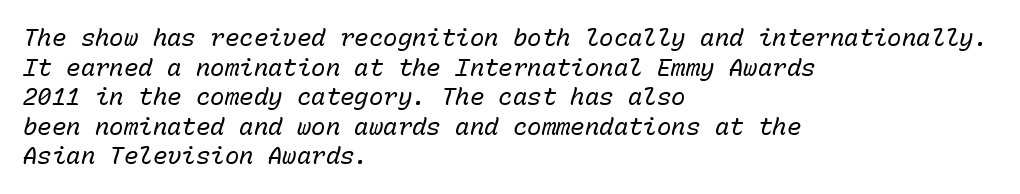
{"italic": "yes", "lean": "right", "slant_degrees": 15, "bold": "no", "underline": "no", "align": "left", "line_spacing_ratio": 1.23, "letter_spacing": "normal", "letter_spacing_em": 0.0, "glyph_px": 24}
